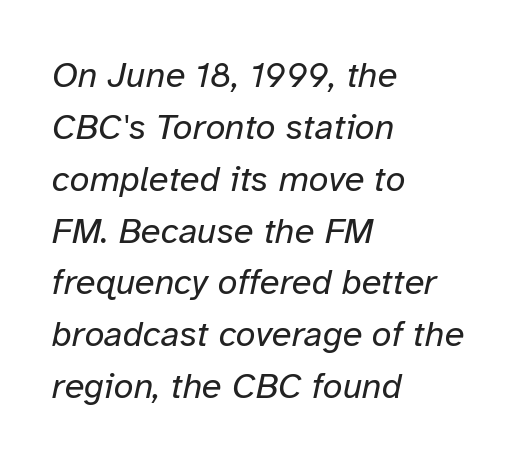
The image shows 36 px regular-weight type, italic (leaning right); set left-aligned, normal line spacing (1.44x), normal letter spacing, not underlined; low stroke contrast and a medium x-height.
